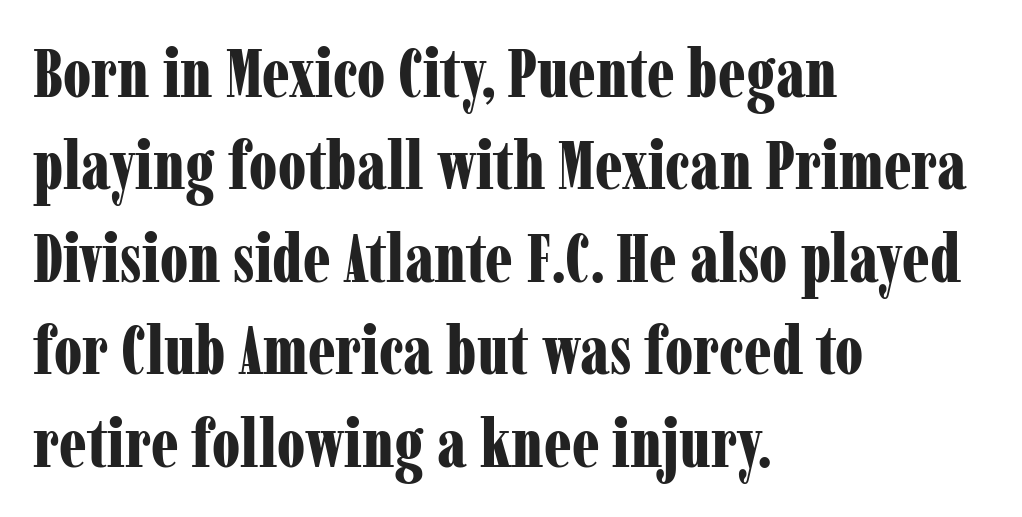
The image shows 67 px bold, condensed serif type, upright; set left-aligned, normal line spacing (1.38x), normal letter spacing, not underlined; low stroke contrast and a medium x-height.
